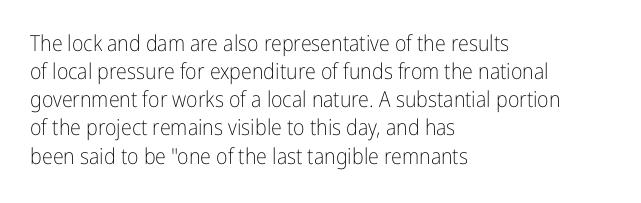
{"italic": "no", "bold": "no", "underline": "no", "align": "left", "line_spacing": "normal", "line_spacing_ratio": 1.28, "letter_spacing": "normal", "letter_spacing_em": 0.0, "glyph_px": 22}
